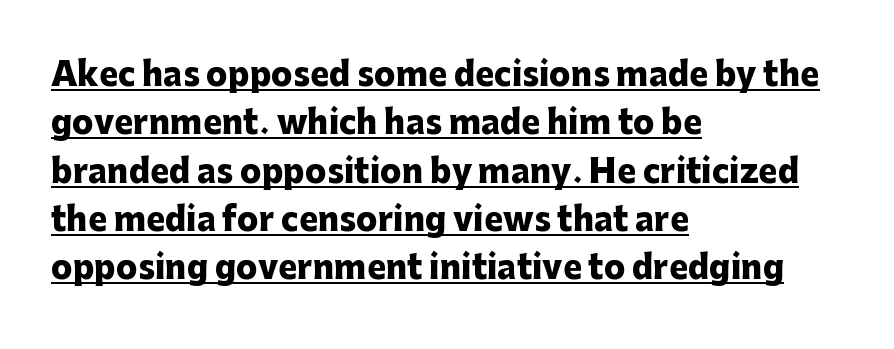
Q: Is the text bold? A: Yes.
Q: Is the text italic (slanted)? A: No, it is upright.
Q: Is the typeface a serif or a sans-serif typeface? A: Sans-serif.
Q: Is the text underlined? A: Yes.
Q: How is the paragraph aligned? A: Left-aligned.
Q: Is the spacing between letters normal or unusually wide? A: Normal.
Q: Is the spacing between lines tight, normal or loose? A: Normal.
Q: Width (condensed, normal, or wide)? A: Normal.
Q: Stroke contrast? A: Low.
Q: x-height? A: Medium.
Q: Monospaced? A: No.
